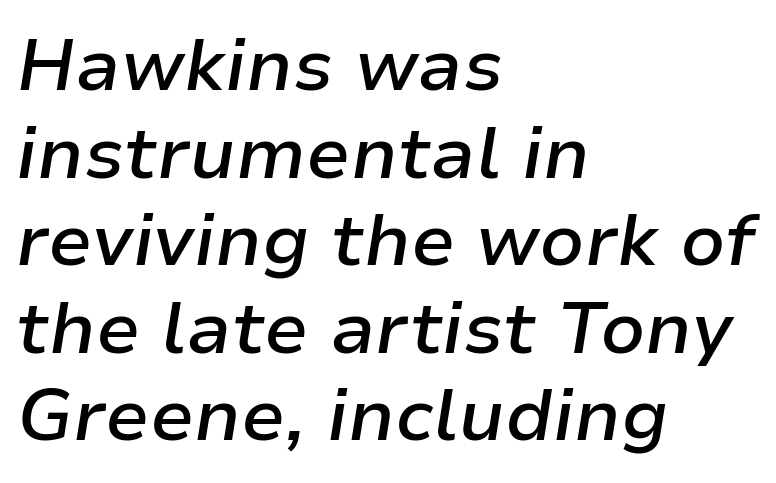
The image shows 73 px semibold type, italic (leaning right); set left-aligned, line spacing 1.2x, normal letter spacing, not underlined; low stroke contrast and a medium x-height.
